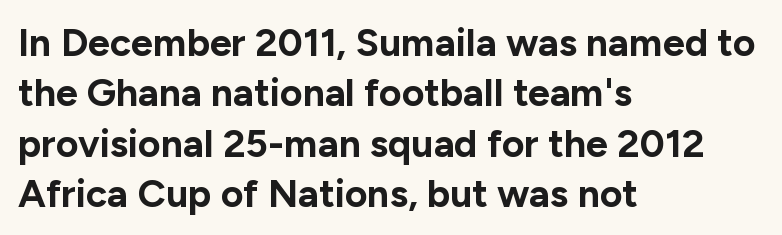
The words here are not underlined. In terms of leading, this rendering sits right in the middle. Nope, no serifs anywhere on these letters. The line texture is even and compact thanks to regular tracking. Typesetter's note: full bold, strokes at maximum text heaviness.
